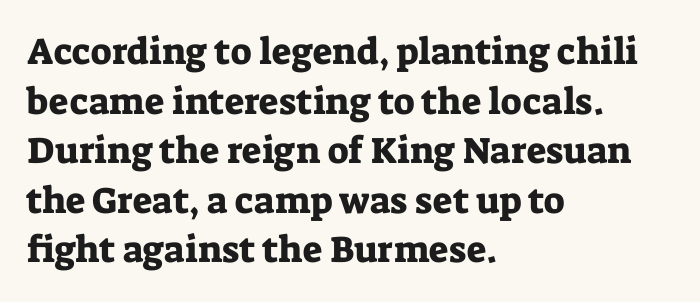
The rows are spaced the way most documents space them. Posture: vertical. This rendering employs a face with finishing strokes, i.e., a serif. Bare-footed words on every line. In terms of letterspacing, this is plain default setting. The letters advance in unequal steps, a hallmark of proportional type.
